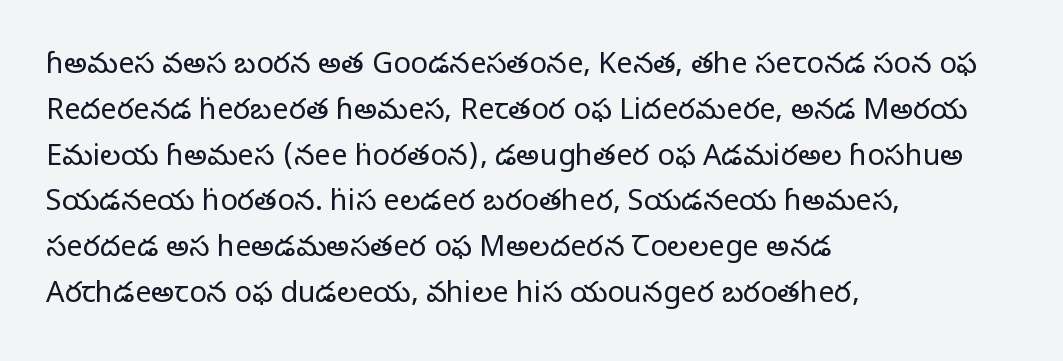
Q: Is the text bold? A: No.
Q: Is the text italic (slanted)? A: No, it is upright.
Q: Is the typeface a serif or a sans-serif typeface? A: Serif.
Q: Is the text underlined? A: No.
Q: How is the paragraph aligned? A: Left-aligned.
Q: Is the spacing between letters normal or unusually wide? A: Normal.
Q: Is the spacing between lines tight, normal or loose? A: Normal.
Q: Width (condensed, normal, or wide)? A: Normal.
Q: Stroke contrast? A: Low.
Q: x-height? A: Large.
Q: Monospaced? A: No.
